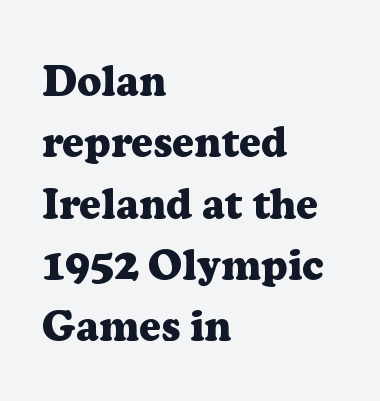
The image shows 42 px heavy serif type, upright; set left-aligned, normal line spacing (1.46x), normal letter spacing, not underlined; low stroke contrast and a medium x-height.
